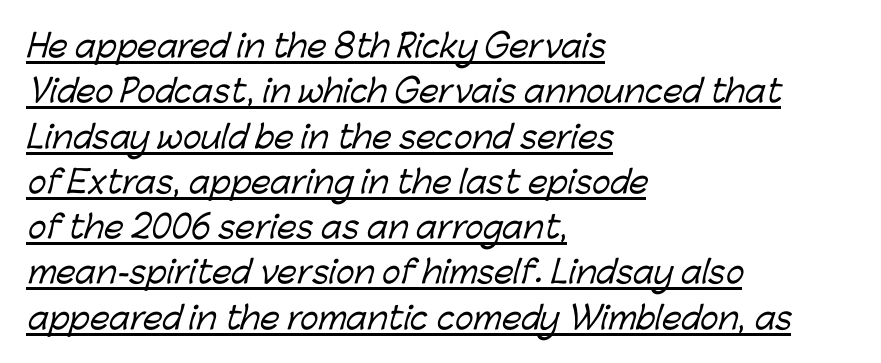
Q: Is the typeface a serif or a sans-serif typeface? A: Sans-serif.
Q: Is the text underlined? A: Yes.
Q: How is the paragraph aligned? A: Left-aligned.
Q: Is the spacing between letters normal or unusually wide? A: Normal.
Q: Is the spacing between lines tight, normal or loose? A: Normal.
Q: Width (condensed, normal, or wide)? A: Normal.
Q: Stroke contrast? A: Low.
Q: x-height? A: Medium.
Q: Monospaced? A: No.
